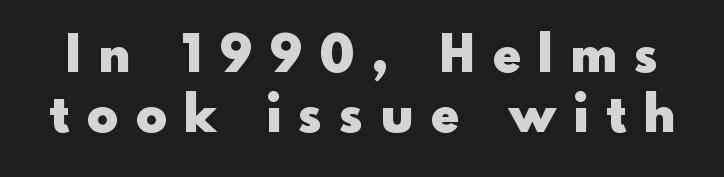
The face used here is a sans, in the tradition of grotesques and geometrics. Quick note: underline off. Designer's note — italics off, roman on. Characters follow at a spacing far wider than the type designer built in. Character widths vary here, with narrow letters taking less room than wide ones.
